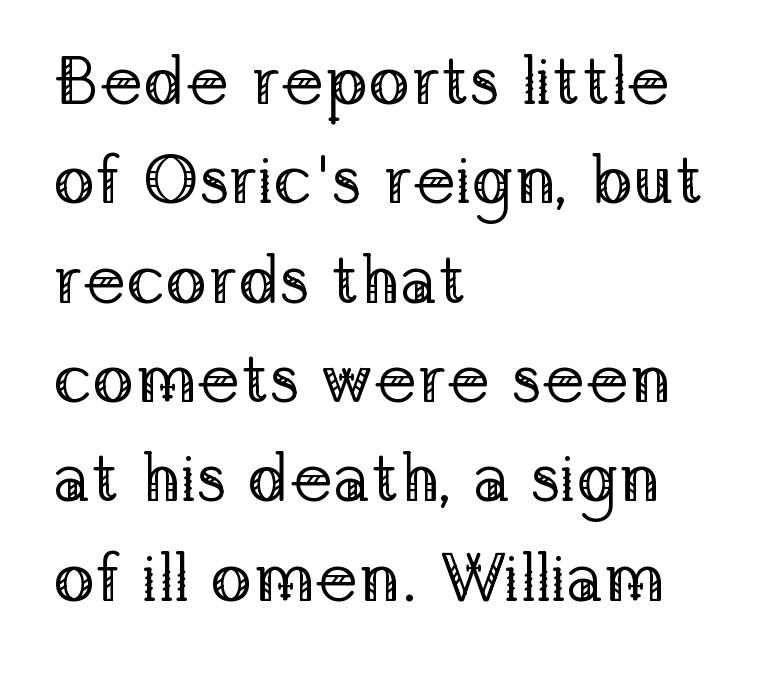
The image shows 69 px regular-weight serif type, upright; set left-aligned, normal line spacing (1.44x), normal letter spacing, not underlined; low stroke contrast and a medium x-height.
